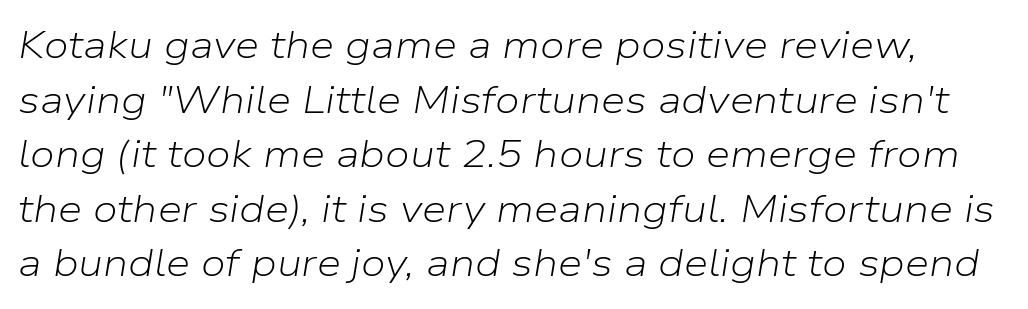
{"italic": "yes", "lean": "right", "slant_degrees": 9, "bold": "no", "weight": "light", "width": "normal", "stroke_contrast": "low", "x_height": "medium", "monospaced": "no", "underline": "no", "line_spacing": "normal", "line_spacing_ratio": 1.4, "letter_spacing": "normal", "letter_spacing_em": 0.0, "glyph_px": 39}
